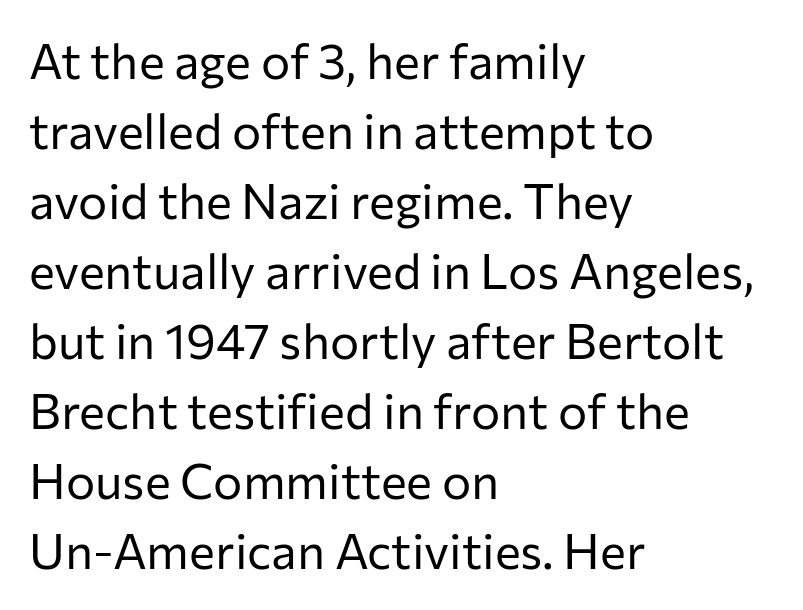
The image shows 49 px regular-weight sans-serif type, upright; set left-aligned, normal line spacing (1.43x), normal letter spacing, not underlined; low stroke contrast and a medium x-height.
